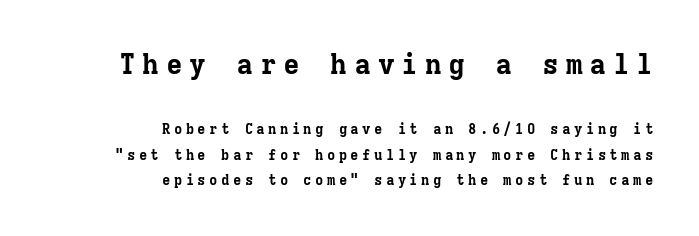
The area under the type is left untouched. Italic: no, the glyphs are upright roman. Look at the bottom of the vertical strokes: they flare into serifs here. Each glyph is drawn with heavy, bold strokes. Every character here occupies the same horizontal width, giving the sample a typewriter-like rhythm. Size hierarchy here favors the leading block over the trailing one.
